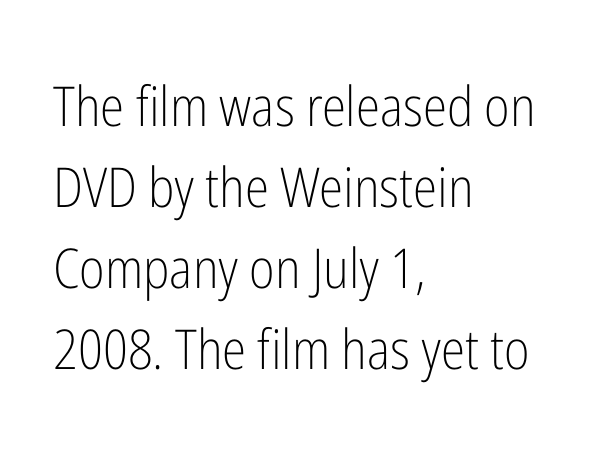
The zone under the glyphs is completely vacant. Is the type heavy? It reads as light-to-regular instead. The typeface chosen for these lines omits serifs. Tall strokes in this sample are plumb rather than angled. Visually the block forms a straight wall on the left and a jagged coastline on the right. Rows of type keep a routine distance in the vertical direction.
